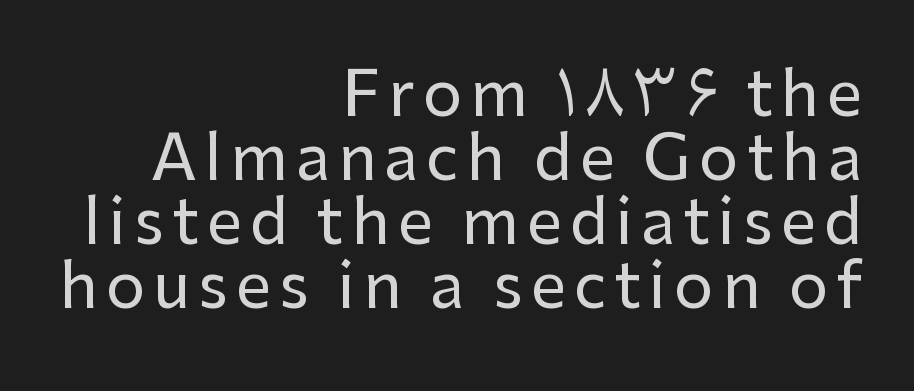
The image shows 62 px sans-serif type, upright; set right-aligned, tight line spacing (1.03x), not underlined; low stroke contrast and a medium x-height.
